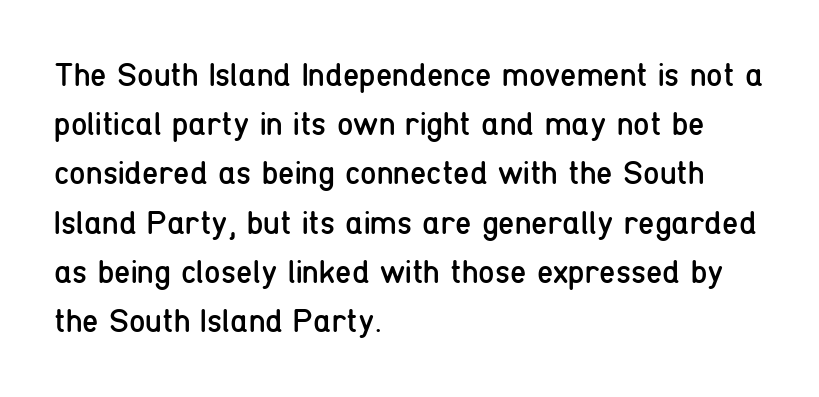
{"serif": "no", "italic": "no", "bold": "no", "weight": "regular", "width": "condensed", "stroke_contrast": "low", "x_height": "medium", "monospaced": "no", "underline": "no", "align": "left", "line_spacing": "normal", "line_spacing_ratio": 1.49, "letter_spacing": "normal", "letter_spacing_em": 0.0, "glyph_px": 33}
